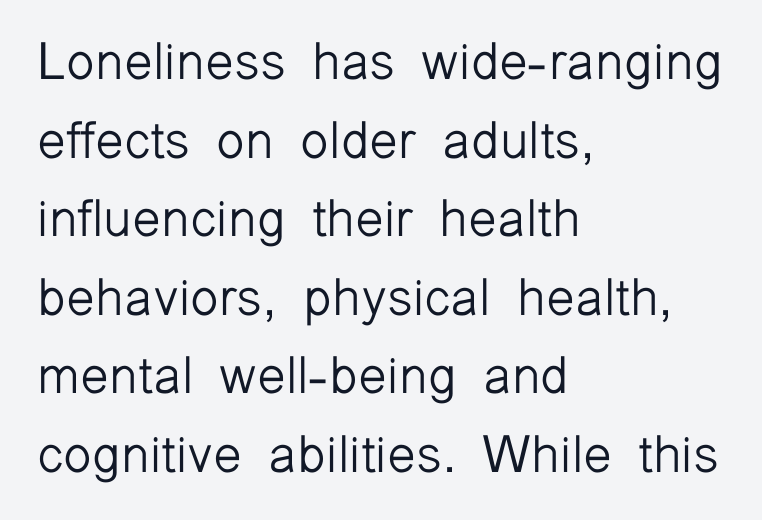
The image shows 52 px light sans-serif type, upright; set left-aligned, normal line spacing (1.51x), normal letter spacing, not underlined; low stroke contrast and a medium x-height.
